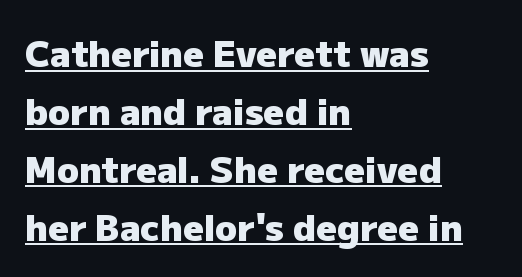
{"serif": "no", "italic": "no", "bold": "yes", "weight": "heavy", "width": "normal", "stroke_contrast": "low", "x_height": "medium", "monospaced": "no", "underline": "yes", "align": "left", "line_spacing": "normal", "line_spacing_ratio": 1.61, "letter_spacing": "normal", "letter_spacing_em": 0.0, "glyph_px": 36}
